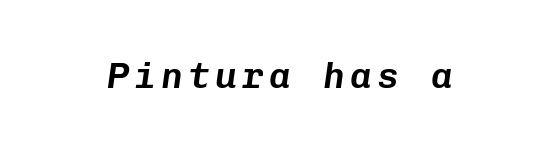
The image shows 36 px text type, italic (leaning right), monospaced; set not underlined; low stroke contrast and a medium x-height.
